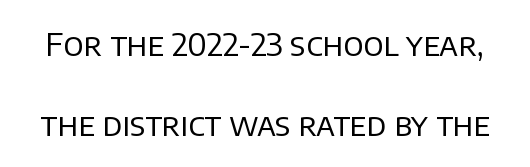
The image shows 32 px regular-weight sans-serif type, upright; set loose line spacing (2.49x), normal letter spacing, not underlined; low stroke contrast and a large x-height.
